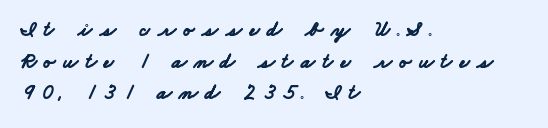
Q: Is the text bold? A: Yes.
Q: Is the text underlined? A: No.
Q: How is the paragraph aligned? A: Left-aligned.
Q: Is the spacing between letters normal or unusually wide? A: Unusually wide.
Q: Is the spacing between lines tight, normal or loose? A: Normal.
